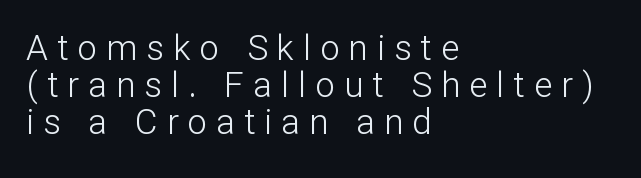
The image shows 35 px light sans-serif type, upright; set left-aligned, tight line spacing (1.06x), unusually wide letter spacing (+0.26 em), not underlined; low stroke contrast and a medium x-height.
